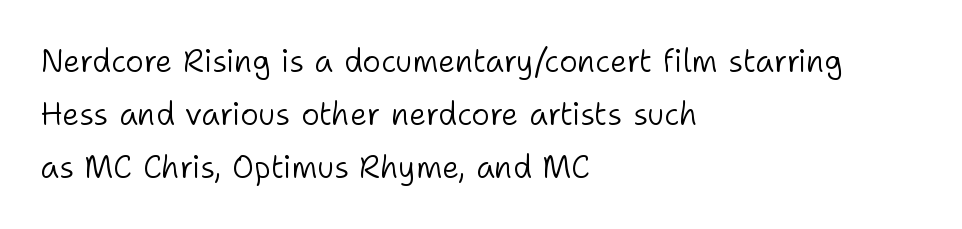
Q: Is the text bold? A: No.
Q: Is the text italic (slanted)? A: No, it is upright.
Q: Is the typeface a serif or a sans-serif typeface? A: Sans-serif.
Q: Is the text underlined? A: No.
Q: How is the paragraph aligned? A: Left-aligned.
Q: Is the spacing between letters normal or unusually wide? A: Normal.
Q: Width (condensed, normal, or wide)? A: Normal.
Q: Stroke contrast? A: Low.
Q: x-height? A: Medium.
Q: Monospaced? A: No.
